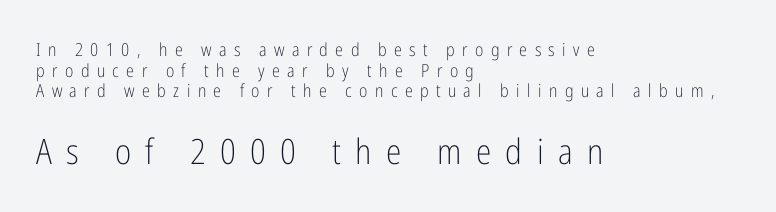
The image shows 35 px light, condensed sans-serif type, upright; set left-aligned, tight line spacing (1.15x), unusually wide letter spacing (+0.41 em), not underlined; the second (bottom) block is 1.94x larger; low stroke contrast and a medium x-height.
